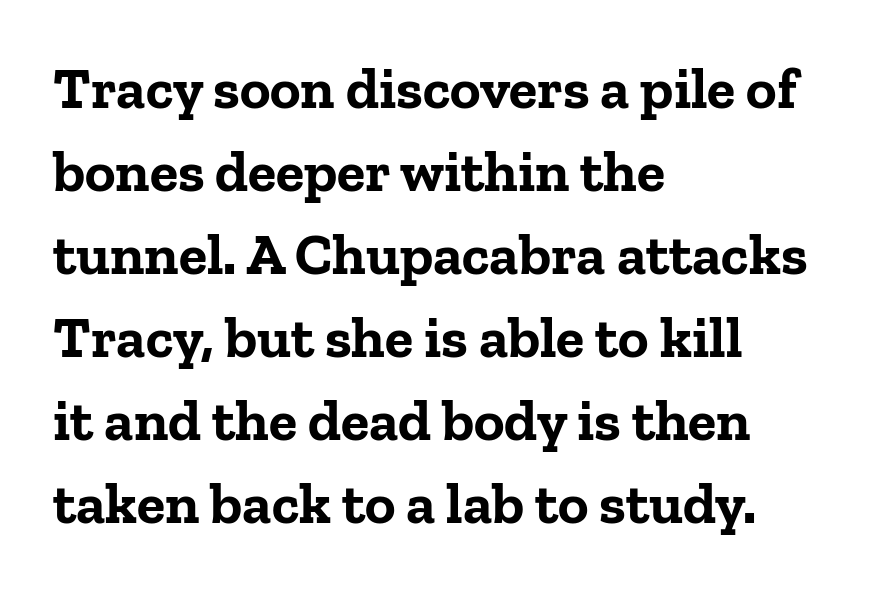
Q: Is the text bold? A: Yes.
Q: Is the text italic (slanted)? A: No, it is upright.
Q: Is the typeface a serif or a sans-serif typeface? A: Serif.
Q: Is the text underlined? A: No.
Q: How is the paragraph aligned? A: Left-aligned.
Q: Is the spacing between letters normal or unusually wide? A: Normal.
Q: Is the spacing between lines tight, normal or loose? A: Normal.
Q: Width (condensed, normal, or wide)? A: Normal.
Q: Stroke contrast? A: Low.
Q: x-height? A: Medium.
Q: Monospaced? A: No.
